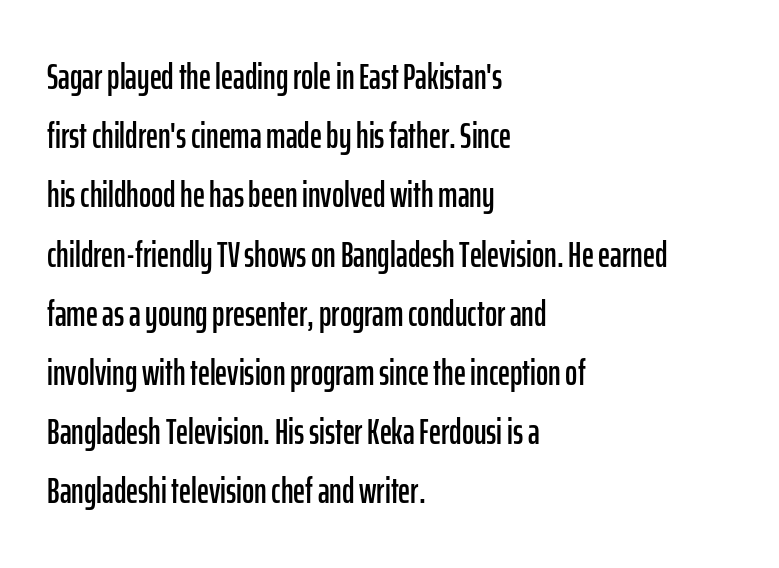
This block has exactly the height ordinary leading produces. What stands out about the letter spacing? Nothing — it is the standard amount. Which margin do the lines hug? The left one — the right edge is uneven. Unlike italic type, these characters show no tilt at all.
